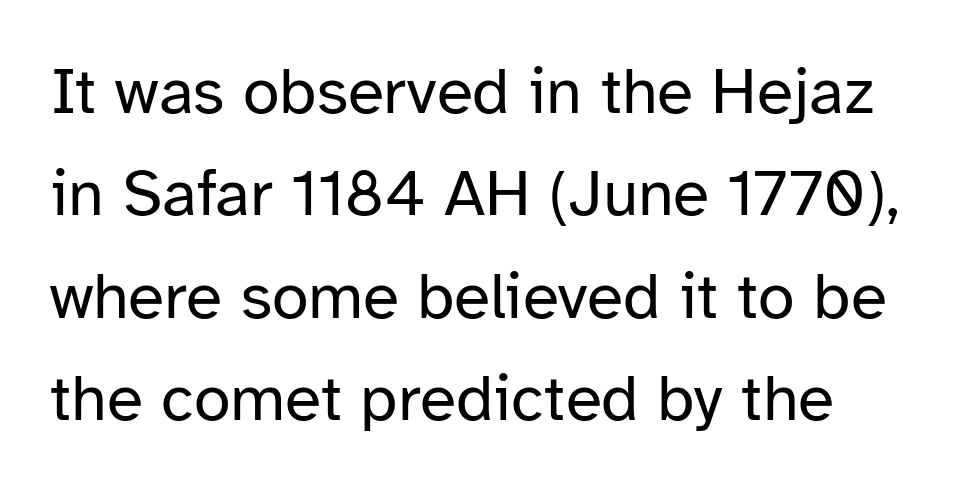
The image shows 66 px regular-weight sans-serif type, upright; set normal line spacing (1.55x), normal letter spacing, not underlined; low stroke contrast and a medium x-height.
